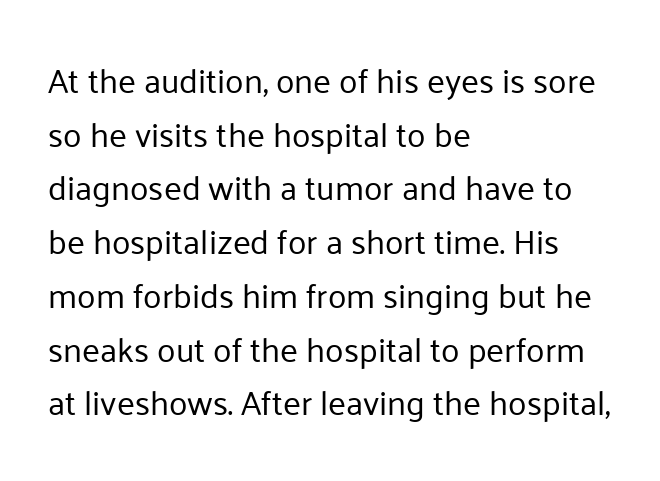
{"serif": "no", "italic": "no", "bold": "no", "weight": "regular", "width": "normal", "stroke_contrast": "low", "x_height": "medium", "monospaced": "no", "underline": "no", "align": "left", "line_spacing": "normal", "line_spacing_ratio": 1.58, "letter_spacing": "normal", "letter_spacing_em": 0.0, "glyph_px": 34}
